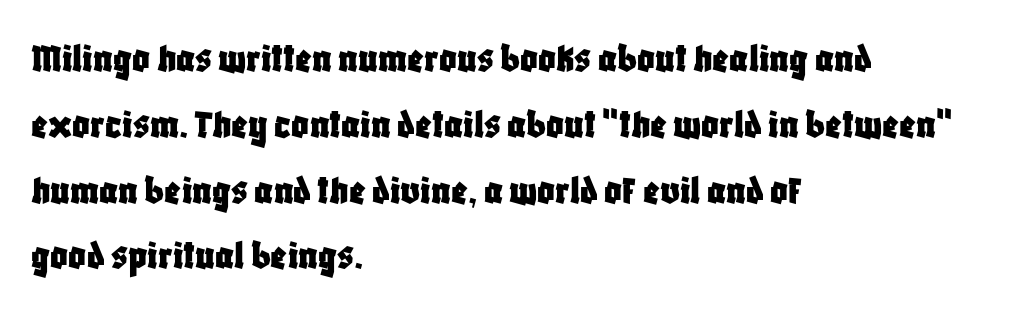
Q: Is the text italic (slanted)? A: No, it is upright.
Q: Is the typeface a serif or a sans-serif typeface? A: Sans-serif.
Q: Is the text underlined? A: No.
Q: How is the paragraph aligned? A: Left-aligned.
Q: Is the spacing between letters normal or unusually wide? A: Normal.
Q: Is the spacing between lines tight, normal or loose? A: Normal.
Q: Width (condensed, normal, or wide)? A: Condensed.
Q: Stroke contrast? A: Low.
Q: x-height? A: Large.
Q: Monospaced? A: No.
